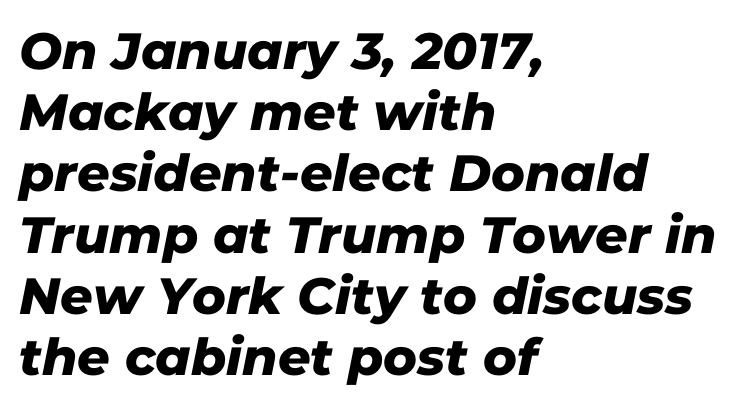
The ragged edge is on the right, which tells us the setting is flush left. Check the space under the baseline: it is left empty. Think of a printed novel: that variable character pitch is what you see here. The face used here is rendered with its standard letterfit. Check where the strokes stop: nothing finishes them off — pure sans.
